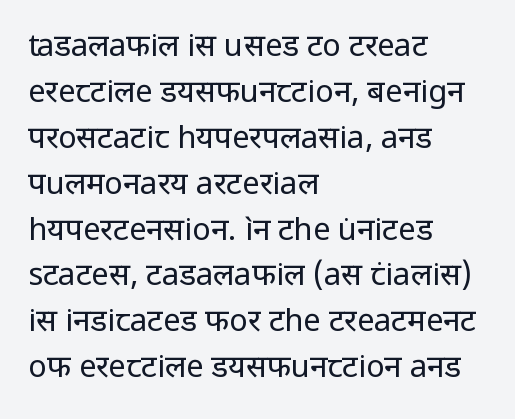
Q: Is the text bold? A: No.
Q: Is the text italic (slanted)? A: No, it is upright.
Q: Is the typeface a serif or a sans-serif typeface? A: Sans-serif.
Q: Is the text underlined? A: No.
Q: How is the paragraph aligned? A: Left-aligned.
Q: Is the spacing between letters normal or unusually wide? A: Normal.
Q: Is the spacing between lines tight, normal or loose? A: Normal.
Q: Width (condensed, normal, or wide)? A: Normal.
Q: Stroke contrast? A: Low.
Q: x-height? A: Medium.
Q: Monospaced? A: No.
